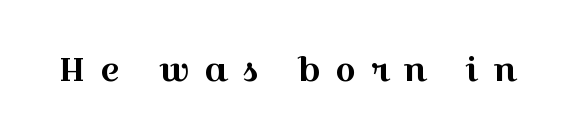
Glance below the letters and you will spot only blank space. These lines are rendered in a variable-pitch font. Old-style or modern, the face here clearly has serifs. What stands out about the letter spacing? Its width — letters are far apart. Do the letters lean? They stand straight.
